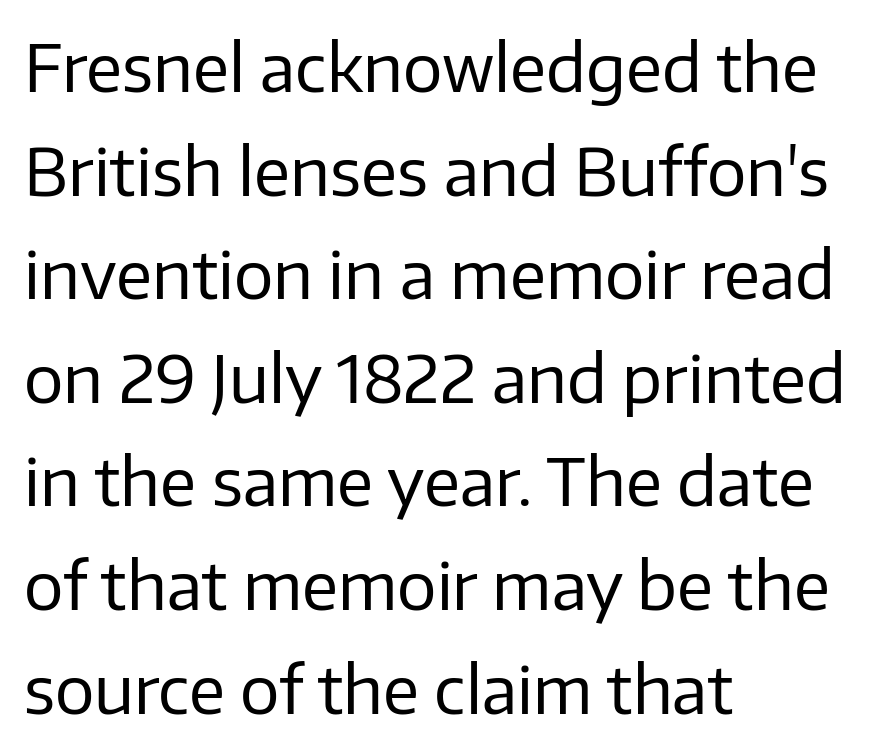
{"serif": "no", "italic": "no", "bold": "no", "weight": "regular", "width": "normal", "stroke_contrast": "low", "x_height": "medium", "monospaced": "no", "underline": "no", "align": "left", "line_spacing": "normal", "line_spacing_ratio": 1.57, "letter_spacing": "normal", "letter_spacing_em": 0.0, "glyph_px": 66}
